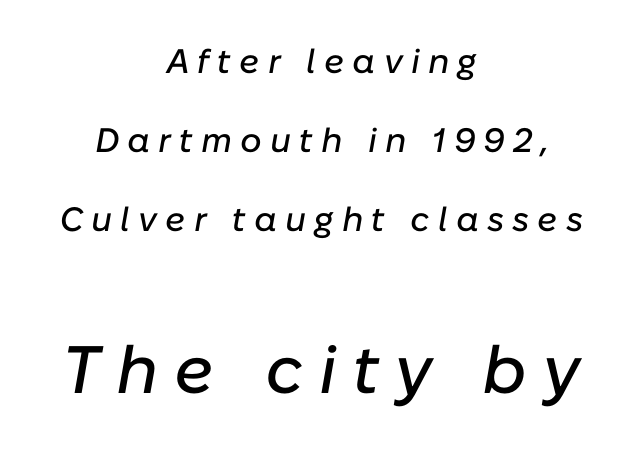
Q: Is the text italic (slanted)? A: Yes, it leans right by about 10 degrees.
Q: Is the text underlined? A: No.
Q: How is the paragraph aligned? A: Centered.
Q: Is the spacing between letters normal or unusually wide? A: Unusually wide.
Q: Is the spacing between lines tight, normal or loose? A: Loose.
Q: Which block of text is set in a larger size, the first (top) or the second (bottom)? A: The second (bottom) one.
Q: Width (condensed, normal, or wide)? A: Normal.
Q: Stroke contrast? A: Low.
Q: x-height? A: Medium.
Q: Monospaced? A: No.
